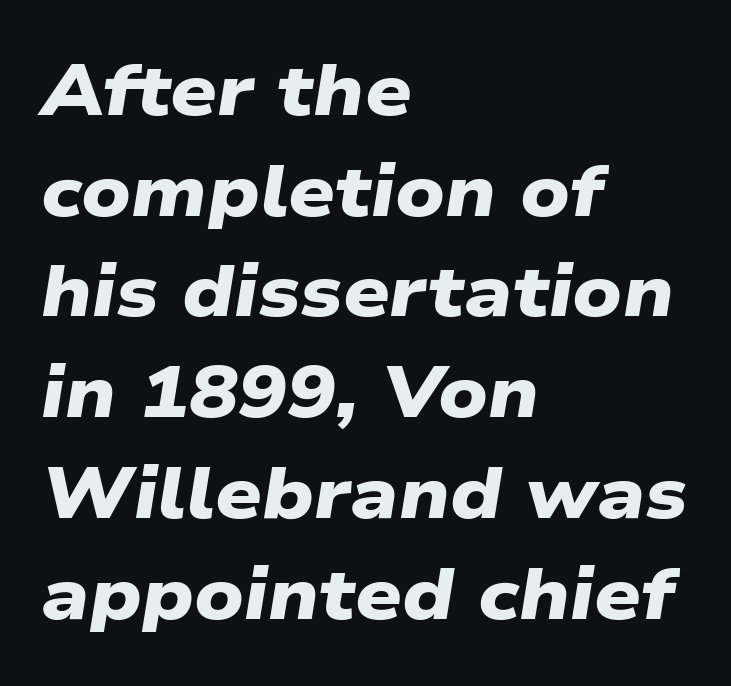
Q: Is the text bold? A: Yes.
Q: Is the typeface a serif or a sans-serif typeface? A: Sans-serif.
Q: Is the text underlined? A: No.
Q: How is the paragraph aligned? A: Left-aligned.
Q: Is the spacing between letters normal or unusually wide? A: Normal.
Q: Is the spacing between lines tight, normal or loose? A: Normal.
Q: Width (condensed, normal, or wide)? A: Wide.
Q: Stroke contrast? A: Low.
Q: x-height? A: Medium.
Q: Monospaced? A: No.
